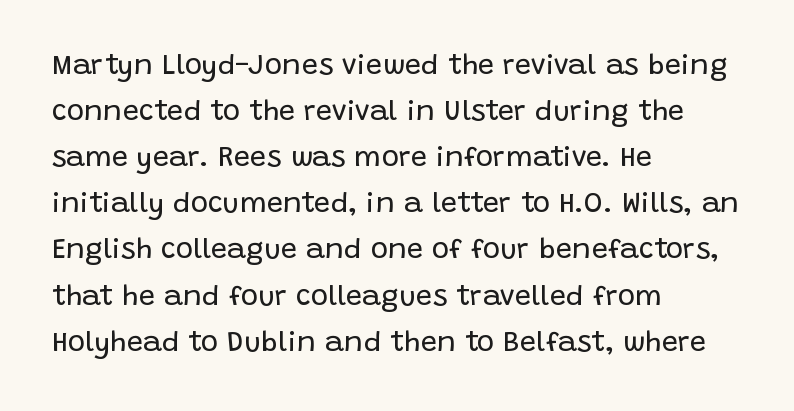
The image shows 29 px regular-weight sans-serif type, upright; set left-aligned, normal line spacing (1.59x), normal letter spacing, not underlined; low stroke contrast and a large x-height.
